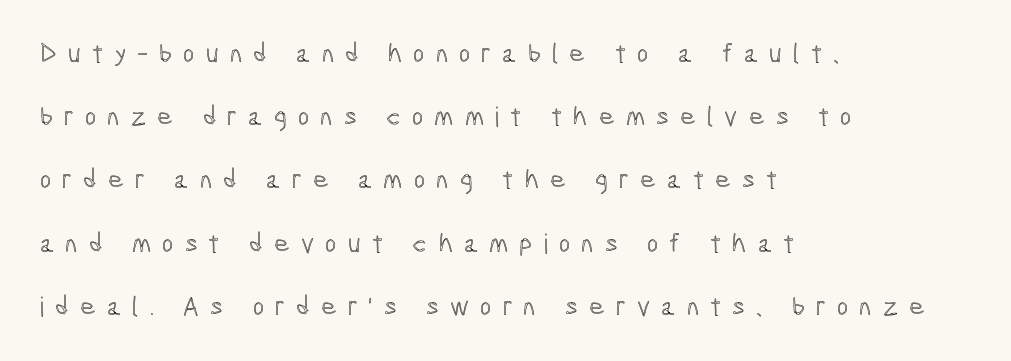
{"italic": "no", "underline": "no", "align": "left", "line_spacing": "loose", "line_spacing_ratio": 2.34, "letter_spacing": "wide", "letter_spacing_em": 0.41, "glyph_px": 27}
